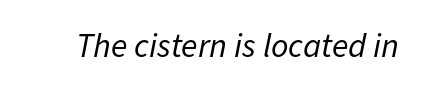
Do the characters align in a grid? No, the font is proportional. Descender tails drop into unmarked territory. These glyphs show unthickened strokes, regular width or finer. Observe the lean: these are italic letterforms.
